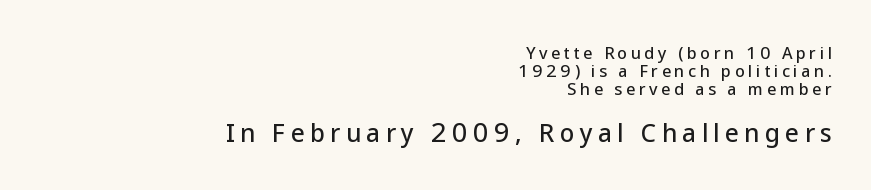
Q: Is the text italic (slanted)? A: No, it is upright.
Q: Is the text underlined? A: No.
Q: How is the paragraph aligned? A: Right-aligned.
Q: Is the spacing between letters normal or unusually wide? A: Unusually wide.
Q: Is the spacing between lines tight, normal or loose? A: Tight.
Q: Which block of text is set in a larger size, the first (top) or the second (bottom)? A: The second (bottom) one.
